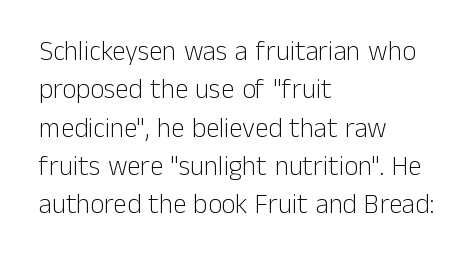
Every row of glyphs begins at an identical x-position on the left. A roman cut, with each character standing at attention. Does the leading feel generous? No, just average. The tracking reads as untouched default to a designer's eye.
